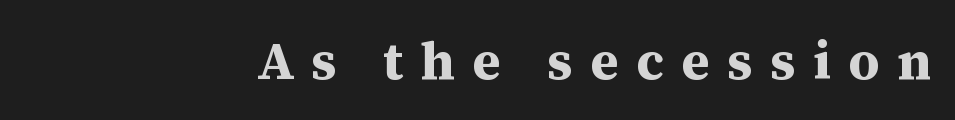
{"serif": "yes", "italic": "no", "bold": "yes", "weight": "bold", "width": "normal", "stroke_contrast": "medium", "x_height": "medium", "monospaced": "no", "underline": "no", "align": "right", "letter_spacing": "wide", "letter_spacing_em": 0.33, "glyph_px": 53}
